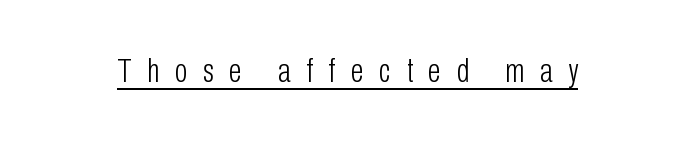
Q: Is the text bold? A: No.
Q: Is the text italic (slanted)? A: No, it is upright.
Q: Is the typeface a serif or a sans-serif typeface? A: Sans-serif.
Q: Is the text underlined? A: Yes.
Q: Is the spacing between letters normal or unusually wide? A: Unusually wide.
Q: Width (condensed, normal, or wide)? A: Condensed.
Q: Stroke contrast? A: Low.
Q: x-height? A: Medium.
Q: Monospaced? A: No.
